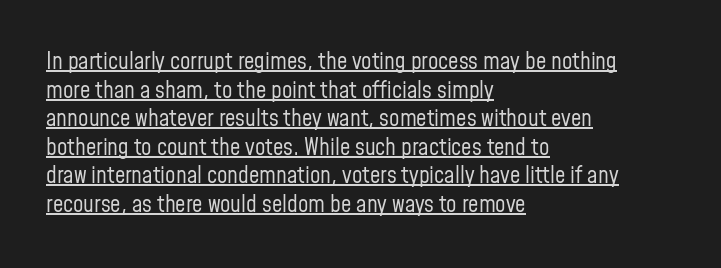
Q: Is the text bold? A: No.
Q: Is the text italic (slanted)? A: No, it is upright.
Q: Is the text underlined? A: Yes.
Q: How is the paragraph aligned? A: Left-aligned.
Q: Is the spacing between letters normal or unusually wide? A: Normal.
